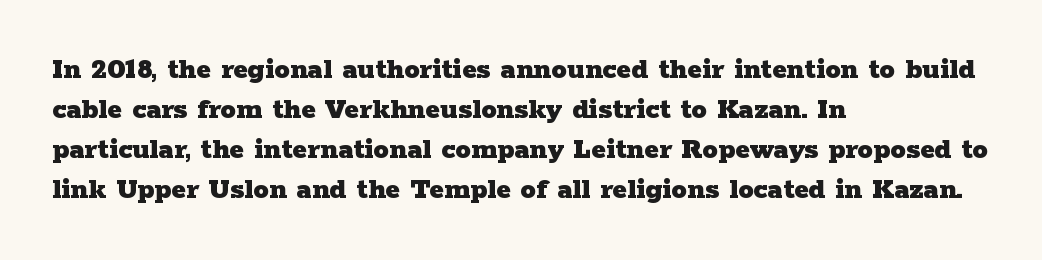
The image shows 31 px heavy, wide serif type, upright; set left-aligned, normal line spacing (1.29x), normal letter spacing, not underlined; low stroke contrast and a medium x-height.
